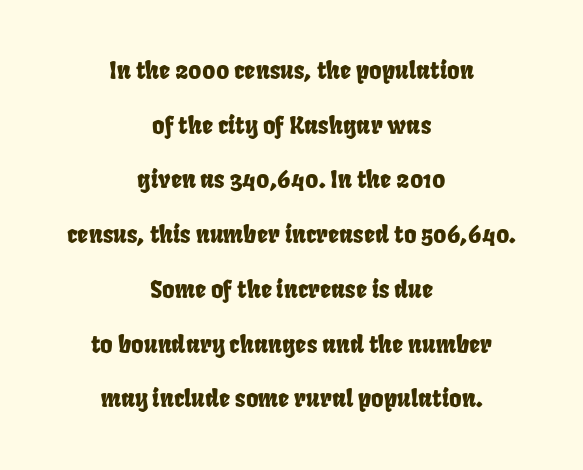
The image shows 24 px text type; set centered, loose line spacing (2.28x), normal letter spacing, not underlined.
